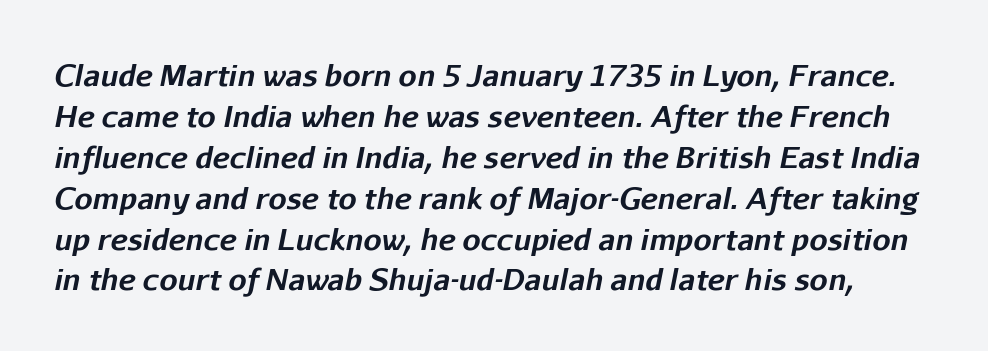
Q: Is the text bold? A: Yes.
Q: Is the text italic (slanted)? A: Yes, it leans right by about 11 degrees.
Q: Is the text underlined? A: No.
Q: Is the spacing between letters normal or unusually wide? A: Normal.
Q: Is the spacing between lines tight, normal or loose? A: Normal.
Q: Width (condensed, normal, or wide)? A: Normal.
Q: Stroke contrast? A: Low.
Q: x-height? A: Medium.
Q: Monospaced? A: No.
